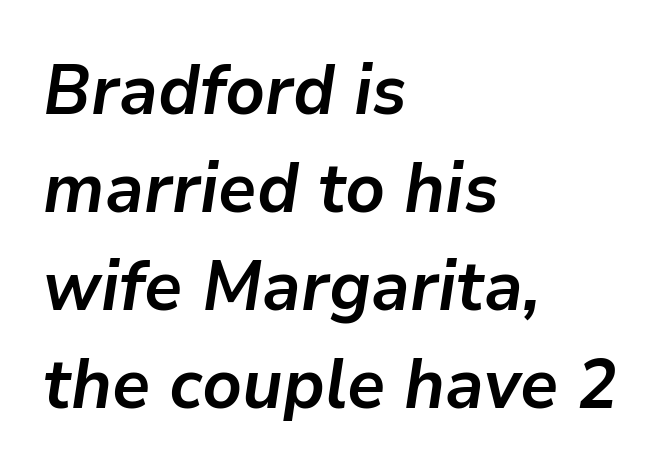
Notice how the stems are inclined rather than vertical — that's the hallmark of italics. The passage shown is not underscored anywhere. A typesetter would call this proportional, since set widths differ per character. Every letter is thick-stroked: bold, no question. One glance says typical: line gaps are just what's usual. There is no visible air inserted between adjacent glyphs.
